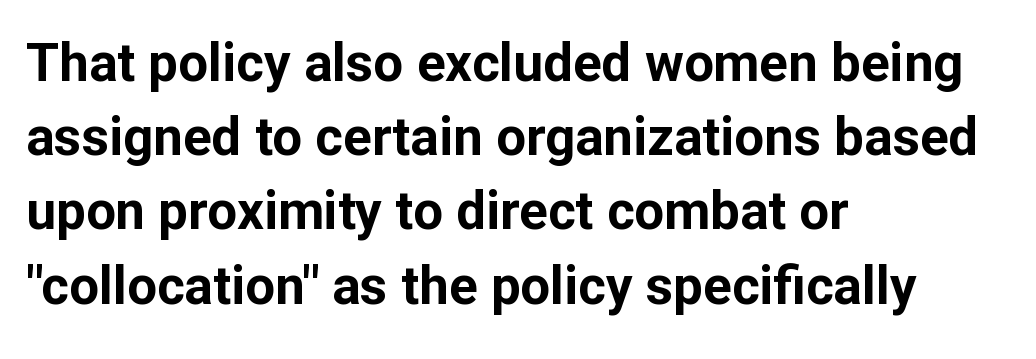
{"serif": "no", "italic": "no", "bold": "yes", "weight": "bold", "width": "normal", "stroke_contrast": "low", "x_height": "medium", "monospaced": "no", "underline": "no", "align": "left", "line_spacing": "normal", "line_spacing_ratio": 1.4, "letter_spacing": "normal", "letter_spacing_em": 0.0, "glyph_px": 53}
